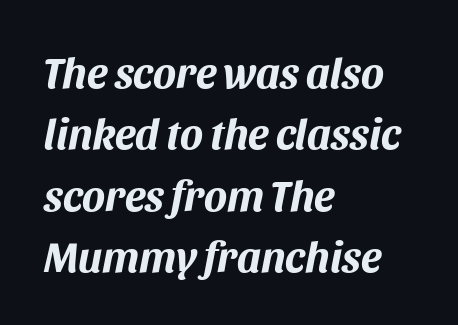
Q: Is the text bold? A: Yes.
Q: Is the text italic (slanted)? A: Yes, it leans right by about 11 degrees.
Q: Is the text underlined? A: No.
Q: How is the paragraph aligned? A: Left-aligned.
Q: Is the spacing between letters normal or unusually wide? A: Normal.
Q: Is the spacing between lines tight, normal or loose? A: Normal.
Q: Width (condensed, normal, or wide)? A: Normal.
Q: Stroke contrast? A: Medium.
Q: x-height? A: Large.
Q: Monospaced? A: No.
